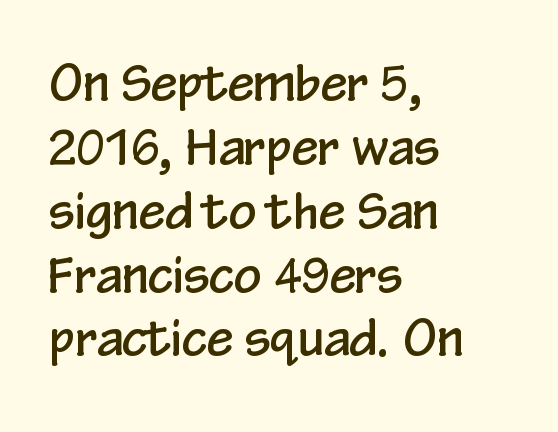
The image shows 48 px condensed sans-serif type, upright; set left-aligned, normal line spacing (1.33x), normal letter spacing, not underlined; low stroke contrast and a medium x-height.
